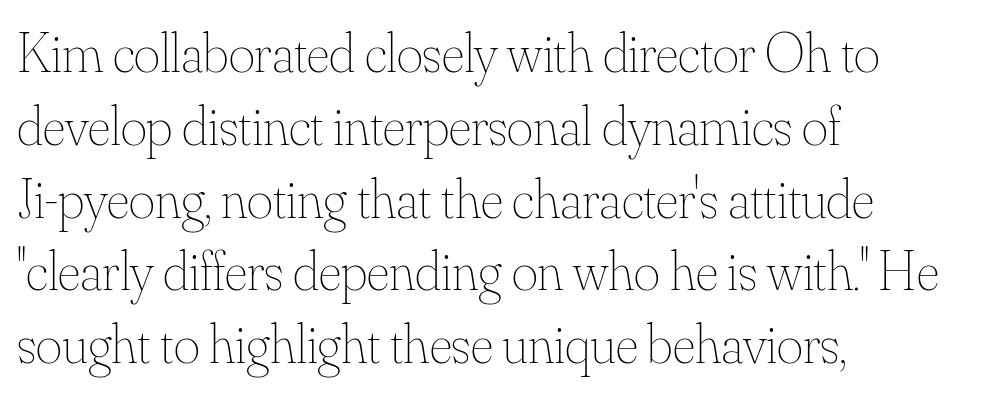
If you drew a line through each stem, it would be perfectly vertical. This reads as an unemphasized weight, regular at the heaviest. The passage shown is typed in a proportional face where columns would drift. Students, note that the glyphs here touch the page at normal intervals. The paragraph shown leans on its left margin.
